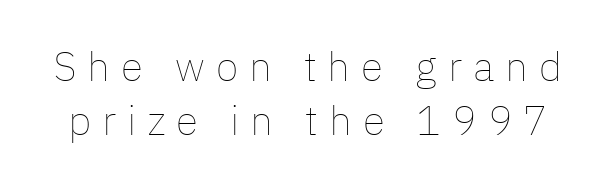
{"italic": "no", "bold": "no", "weight": "thin", "width": "normal", "stroke_contrast": "low", "x_height": "medium", "monospaced": "no", "underline": "no", "line_spacing": "normal", "line_spacing_ratio": 1.32, "letter_spacing": "wide", "letter_spacing_em": 0.27, "glyph_px": 41}
